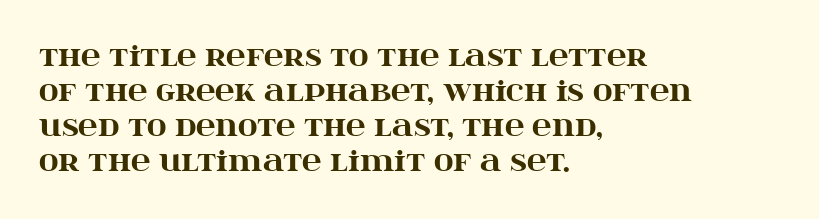
Is there much room between lines? A standard amount, neither cramped nor airy. Emphasis by weight is at full strength: bold. Each word holds together tightly as a unit, with standard inter-letter gaps. Rule under the text: the space is simply empty. Style check: upright. Does the copy run flush right? No — it runs flush left.
